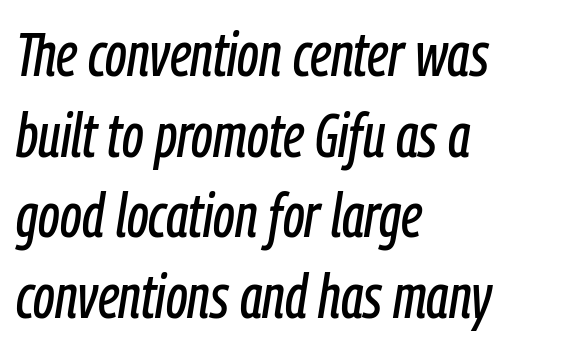
The image shows 61 px condensed type, italic (leaning right); set left-aligned, normal line spacing (1.32x), normal letter spacing, not underlined; low stroke contrast and a medium x-height.
